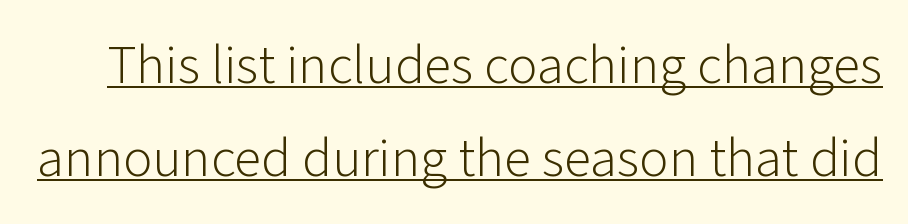
The image shows 55 px light sans-serif type, upright; set normal line spacing (1.69x), normal letter spacing, underlined; low stroke contrast and a medium x-height.
